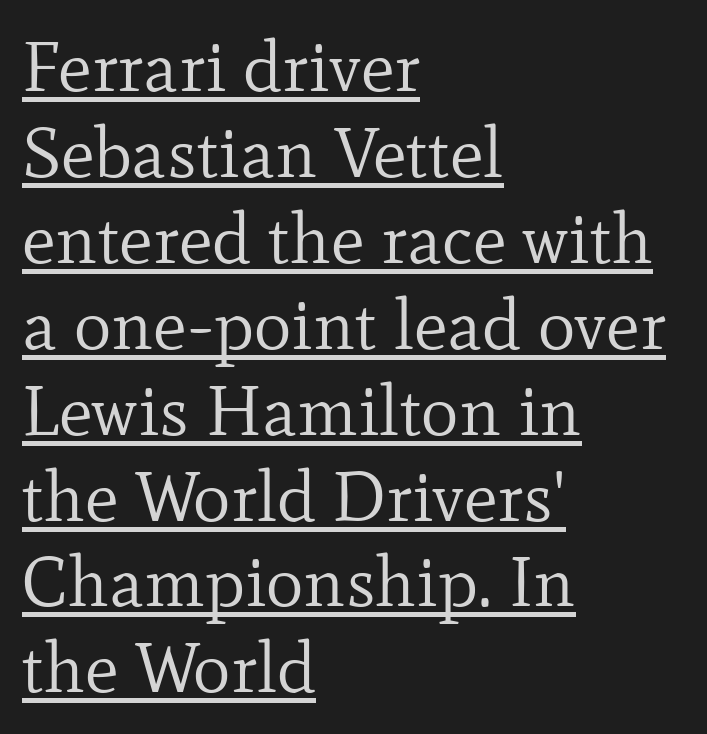
The font's upright variant was chosen for this text. Here the designer chose a conventional face with non-uniform glyph widths. The specimen includes a rule beneath the text block's lines. This rendering leaves character spacing at its baseline value. Horizontally, the lines are justified to the leading edge only.
